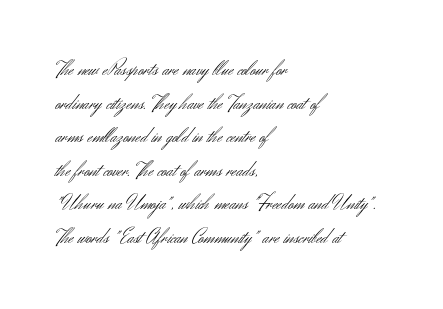
Does the leading feel generous? No, just average. Letters rest on an invisible, unmarked baseline. Heft: none added — not bold. Typeset ragged right — the left edge is the straight one.
